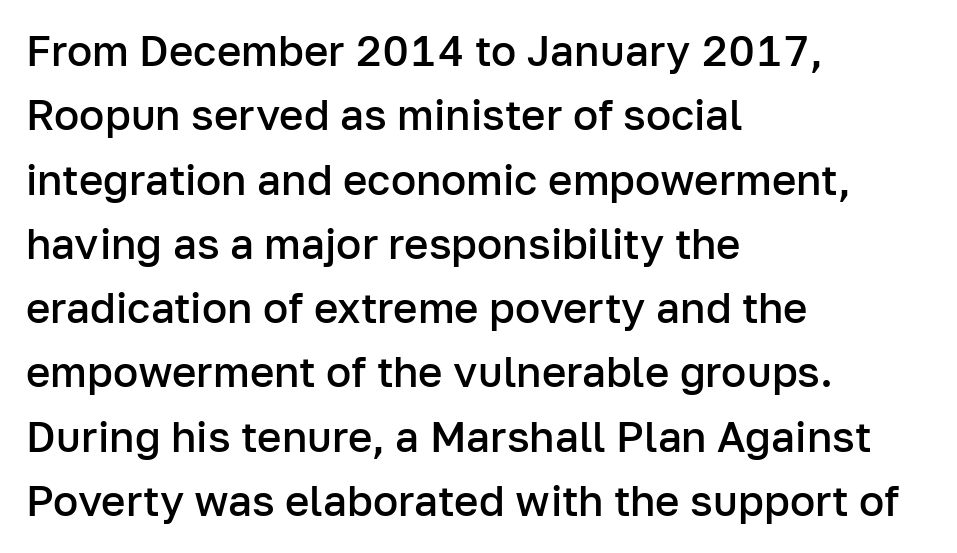
Summary of vertical rhythm: regular, with standard interline spacing. Where is the straight margin? On the left. When letters stand straight like this, we call the style roman or upright. The letters carry no serifs — their stems end cleanly without finishing strokes. This rendering features lettering with no underline. What weight is shown? A semibold, between regular and bold.
